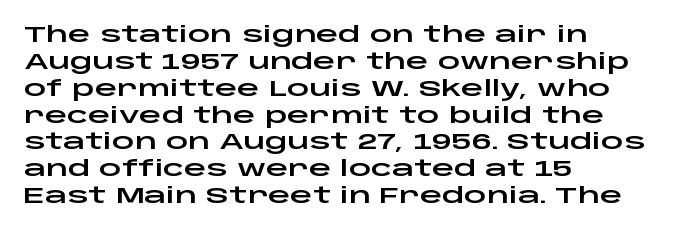
Is the block centered? No — it sits flush against the left margin. Beneath every word, the page is bare. What stands out about the letter spacing? Nothing — it is the standard amount. The lettering stays uniformly vertical, giving the passage a roman look.
